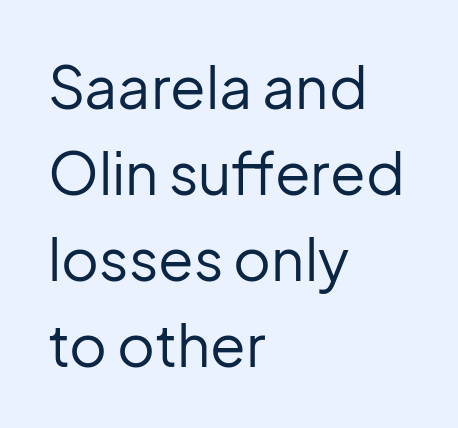
The image shows 58 px regular-weight sans-serif type, upright; set left-aligned, normal line spacing (1.48x), normal letter spacing, not underlined; low stroke contrast and a medium x-height.
